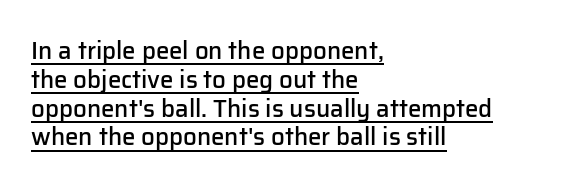
The image shows 24 px text type, upright; set left-aligned, line spacing 1.2x, normal letter spacing, underlined.
